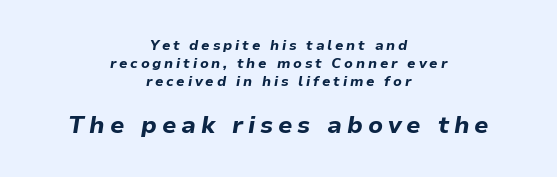
Visually the block forms a symmetrical silhouette, jagged on both flanks. Decoration check: the copy has no underline. I'd describe the lettering as bold — thick and assertive. Bigger letters appear in the bottom chunk; the top chunk is reduced. There is plenty of visible air inserted between adjacent glyphs. Notice how the stems are inclined rather than vertical — that's the hallmark of italics.
